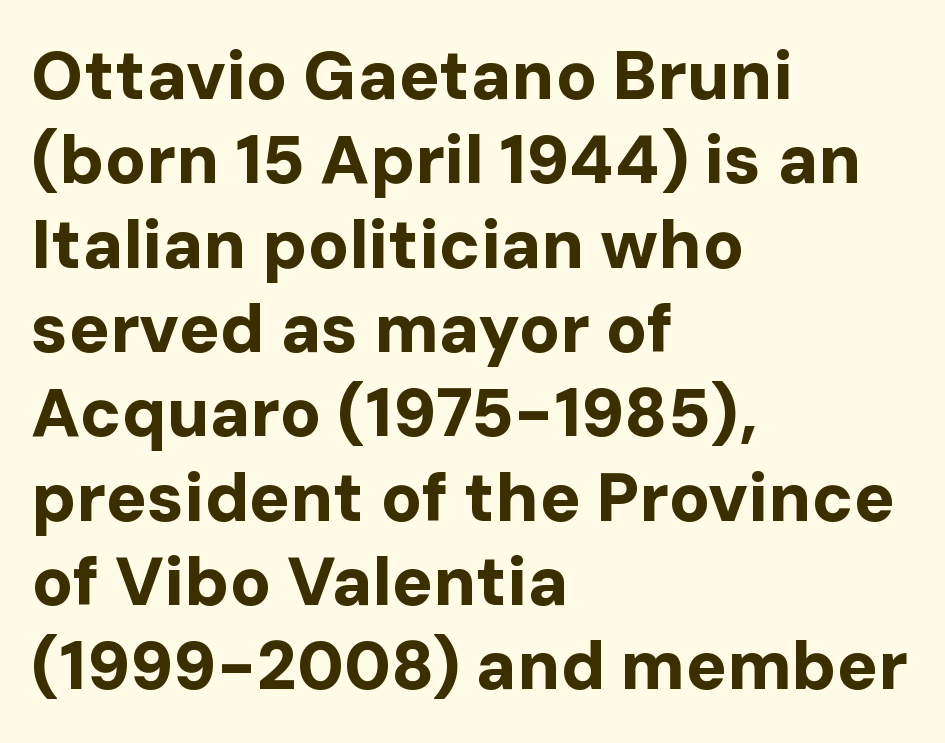
Q: Is the text bold? A: Yes.
Q: Is the text italic (slanted)? A: No, it is upright.
Q: Is the typeface a serif or a sans-serif typeface? A: Sans-serif.
Q: Is the text underlined? A: No.
Q: How is the paragraph aligned? A: Left-aligned.
Q: Is the spacing between letters normal or unusually wide? A: Normal.
Q: Width (condensed, normal, or wide)? A: Normal.
Q: Stroke contrast? A: Low.
Q: x-height? A: Medium.
Q: Monospaced? A: No.
